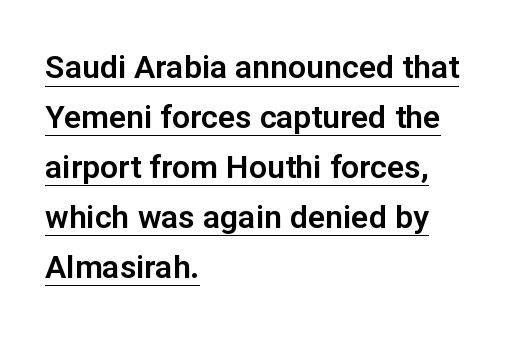
Q: Is the text italic (slanted)? A: No, it is upright.
Q: Is the typeface a serif or a sans-serif typeface? A: Sans-serif.
Q: Is the text underlined? A: Yes.
Q: How is the paragraph aligned? A: Left-aligned.
Q: Is the spacing between letters normal or unusually wide? A: Normal.
Q: Is the spacing between lines tight, normal or loose? A: Normal.
Q: Width (condensed, normal, or wide)? A: Normal.
Q: Stroke contrast? A: Low.
Q: x-height? A: Medium.
Q: Monospaced? A: No.
